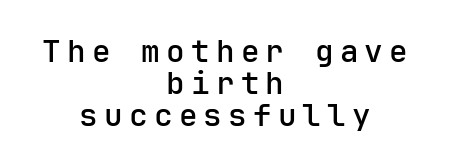
The image shows 31 px sans-serif type, upright, monospaced; set centered, tight line spacing (1.04x), unusually wide letter spacing (+0.2 em), not underlined; low stroke contrast and a medium x-height.
